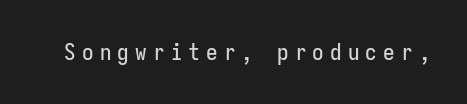
The image shows 23 px text type, upright; set unusually wide letter spacing (+0.27 em), not underlined.
